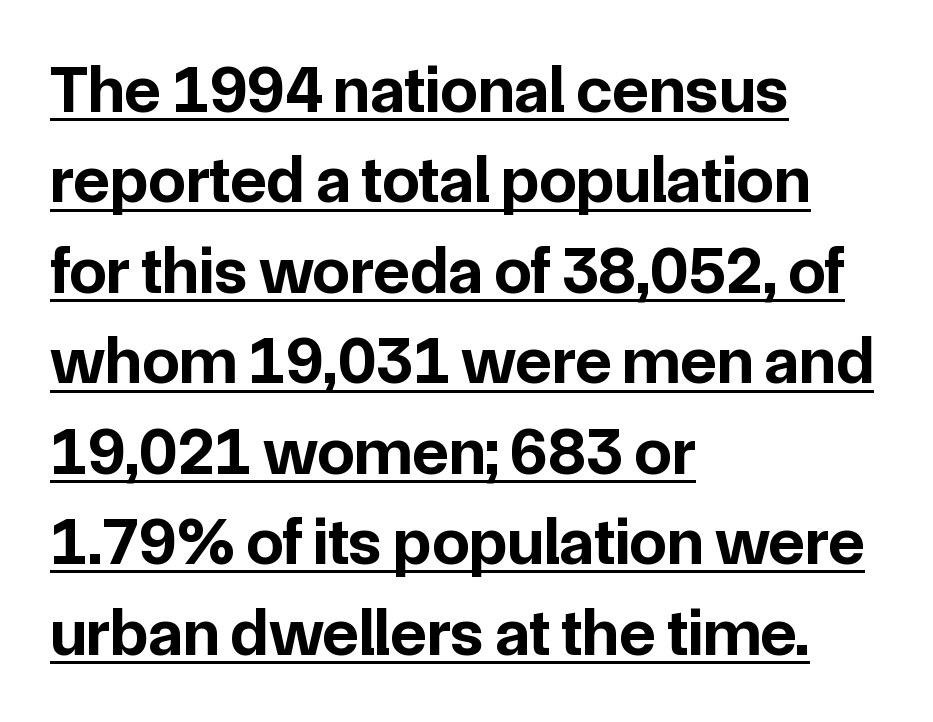
{"serif": "no", "italic": "no", "bold": "yes", "weight": "bold", "width": "normal", "stroke_contrast": "low", "x_height": "medium", "monospaced": "no", "underline": "yes", "align": "left", "line_spacing": "normal", "line_spacing_ratio": 1.35, "letter_spacing": "normal", "letter_spacing_em": 0.0, "glyph_px": 67}
